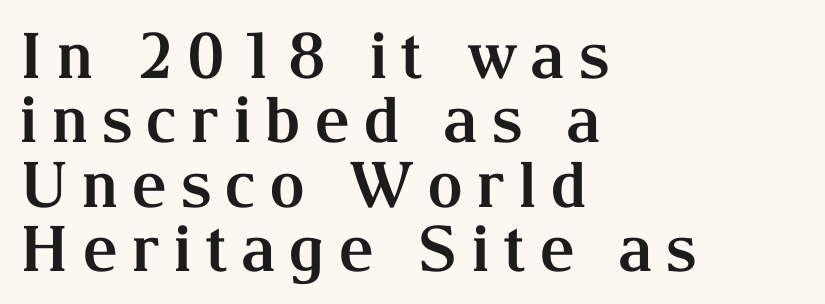
The image shows 63 px bold serif type, upright; set left-aligned, tight line spacing (1.02x), unusually wide letter spacing (+0.2 em), not underlined; medium stroke contrast and a medium x-height.
